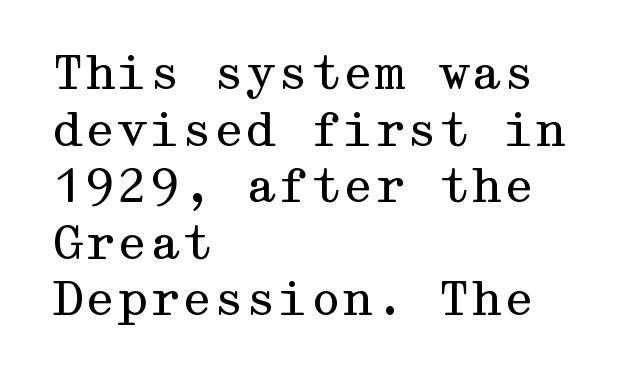
Q: Is the text bold? A: No.
Q: Is the text italic (slanted)? A: No, it is upright.
Q: Is the typeface a serif or a sans-serif typeface? A: Serif.
Q: Is the text underlined? A: No.
Q: How is the paragraph aligned? A: Left-aligned.
Q: Is the spacing between letters normal or unusually wide? A: Normal.
Q: Width (condensed, normal, or wide)? A: Wide.
Q: Stroke contrast? A: Medium.
Q: x-height? A: Medium.
